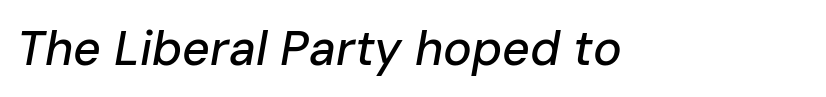
{"italic": "yes", "lean": "right", "slant_degrees": 10, "width": "normal", "stroke_contrast": "low", "x_height": "medium", "monospaced": "no", "underline": "no", "letter_spacing": "normal", "letter_spacing_em": 0.0, "glyph_px": 48}
